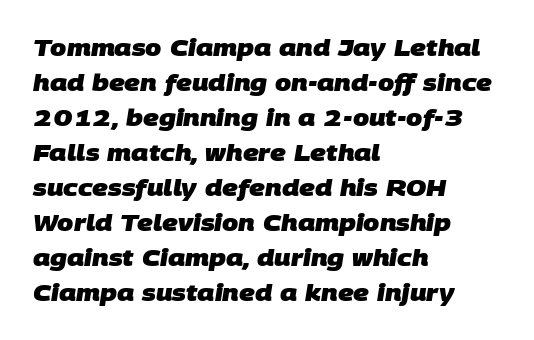
{"bold": "yes", "underline": "no", "align": "left", "line_spacing": "normal", "line_spacing_ratio": 1.52, "letter_spacing": "normal", "letter_spacing_em": 0.0, "glyph_px": 23}
